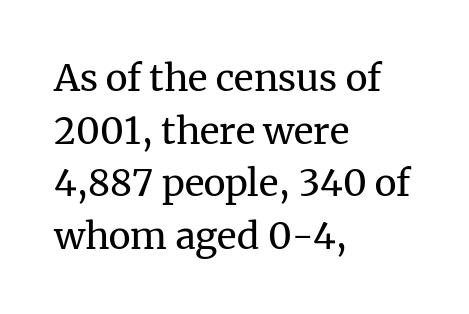
Glyph-to-glyph distance matches everyday printed text. Weight class: somewhere from thin through regular. Glance below the letters and you will spot only blank space. It's the straight-up-and-down kind of type. Here the designer chose a conventional face with non-uniform glyph widths.
